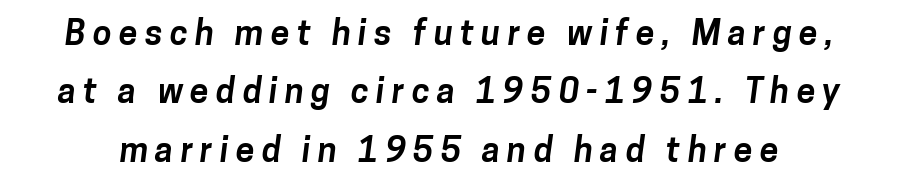
Q: Is the text bold? A: Yes.
Q: Is the typeface a serif or a sans-serif typeface? A: Sans-serif.
Q: Is the text underlined? A: No.
Q: Is the spacing between letters normal or unusually wide? A: Unusually wide.
Q: Width (condensed, normal, or wide)? A: Normal.
Q: Stroke contrast? A: Low.
Q: x-height? A: Medium.
Q: Monospaced? A: No.
